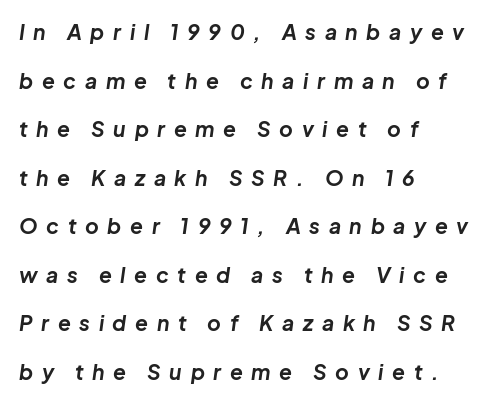
Posture: slanted. The space directly below the letters is spotless. Tracking value appears strongly positive — letters spread wide. Baseline-to-baseline distance is far greater than the letter height. The font is running at its bold setting. A student would call this left alignment; a typographer would say flush left, rag right.
